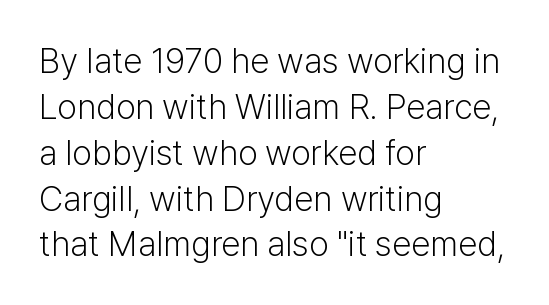
A roman cut, with each character standing at attention. The font family rendered here belongs to the sans-serif group. Here the designer chose a conventional face with non-uniform glyph widths. Honestly, there is no underline to notice here at all. Unbolded letterforms with no extra heft.
